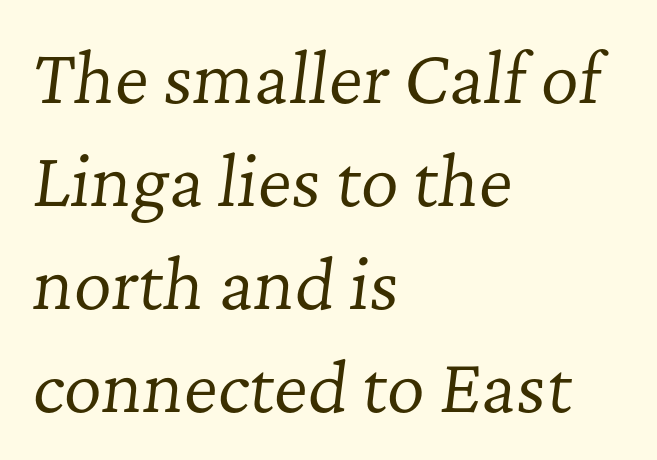
The typesetting does not lean heavy: it is not bold. The glyphs look as if they've been sheared to an angle. These lines are rendered in a variable-pitch font. This sample uses plain, unmodified letter spacing.
